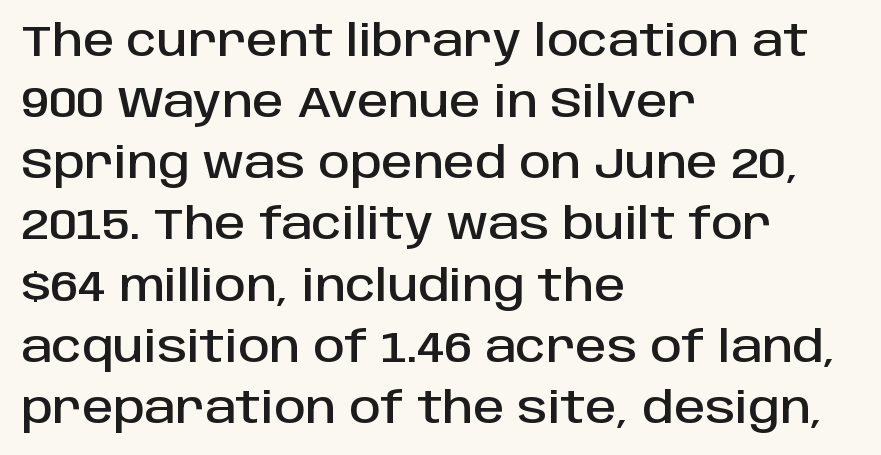
Q: Is the text italic (slanted)? A: No, it is upright.
Q: Is the typeface a serif or a sans-serif typeface? A: Sans-serif.
Q: Is the text underlined? A: No.
Q: How is the paragraph aligned? A: Left-aligned.
Q: Is the spacing between letters normal or unusually wide? A: Normal.
Q: Is the spacing between lines tight, normal or loose? A: Normal.
Q: Width (condensed, normal, or wide)? A: Normal.
Q: Stroke contrast? A: Low.
Q: x-height? A: Large.
Q: Monospaced? A: No.
